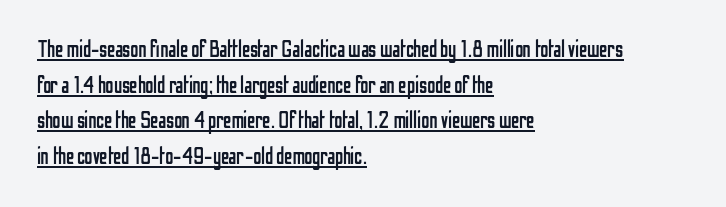
{"italic": "no", "bold": "no", "underline": "yes", "align": "left", "line_spacing": "normal", "line_spacing_ratio": 1.55, "letter_spacing": "normal", "letter_spacing_em": 0.0, "glyph_px": 23}
